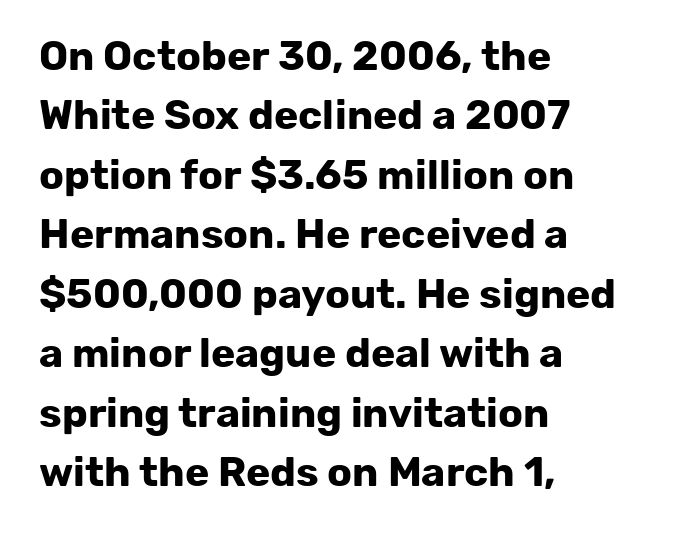
Q: Is the text bold? A: Yes.
Q: Is the text italic (slanted)? A: No, it is upright.
Q: Is the typeface a serif or a sans-serif typeface? A: Sans-serif.
Q: Is the text underlined? A: No.
Q: How is the paragraph aligned? A: Left-aligned.
Q: Is the spacing between letters normal or unusually wide? A: Normal.
Q: Is the spacing between lines tight, normal or loose? A: Normal.
Q: Width (condensed, normal, or wide)? A: Normal.
Q: Stroke contrast? A: Low.
Q: x-height? A: Medium.
Q: Monospaced? A: No.
